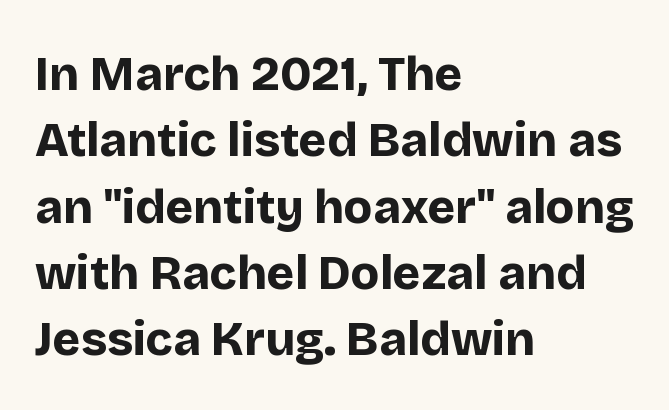
Q: Is the text bold? A: Yes.
Q: Is the text italic (slanted)? A: No, it is upright.
Q: Is the typeface a serif or a sans-serif typeface? A: Sans-serif.
Q: Is the text underlined? A: No.
Q: How is the paragraph aligned? A: Left-aligned.
Q: Is the spacing between letters normal or unusually wide? A: Normal.
Q: Is the spacing between lines tight, normal or loose? A: Normal.
Q: Width (condensed, normal, or wide)? A: Normal.
Q: Stroke contrast? A: Low.
Q: x-height? A: Large.
Q: Monospaced? A: No.
